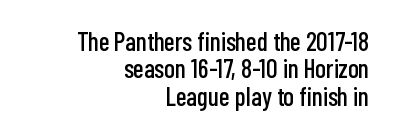
Q: Is the text italic (slanted)? A: No, it is upright.
Q: Is the text underlined? A: No.
Q: How is the paragraph aligned? A: Right-aligned.
Q: Is the spacing between letters normal or unusually wide? A: Normal.
Q: Is the spacing between lines tight, normal or loose? A: Tight.
